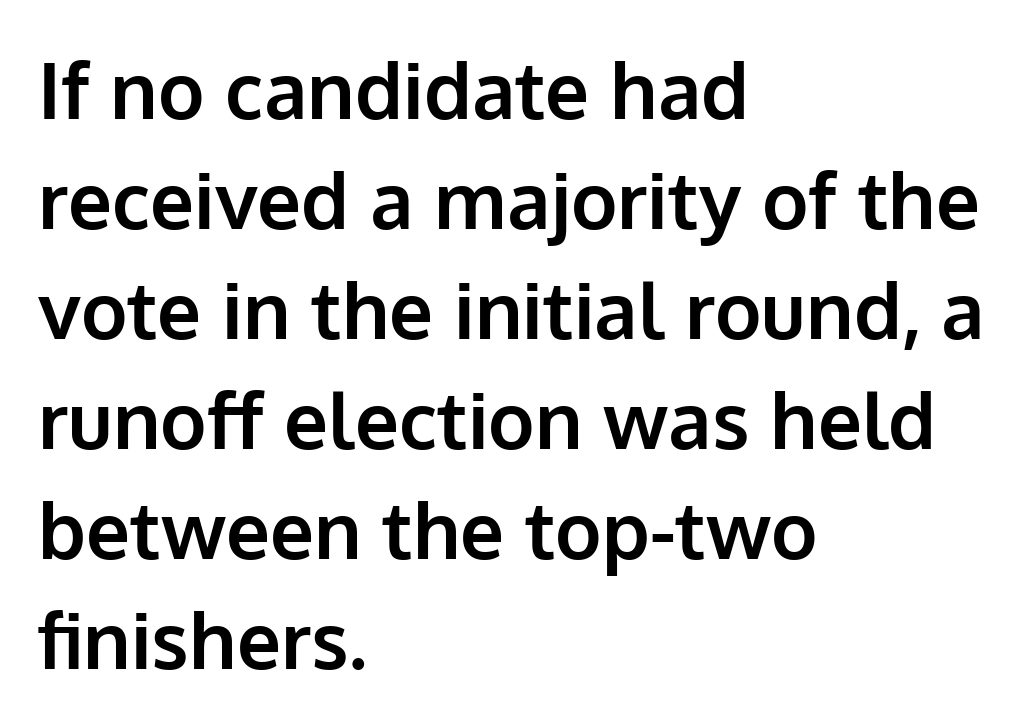
{"serif": "no", "italic": "no", "bold": "yes", "weight": "bold", "width": "normal", "stroke_contrast": "low", "x_height": "medium", "monospaced": "no", "underline": "no", "align": "left", "line_spacing": "normal", "line_spacing_ratio": 1.41, "letter_spacing": "normal", "letter_spacing_em": 0.0, "glyph_px": 78}
